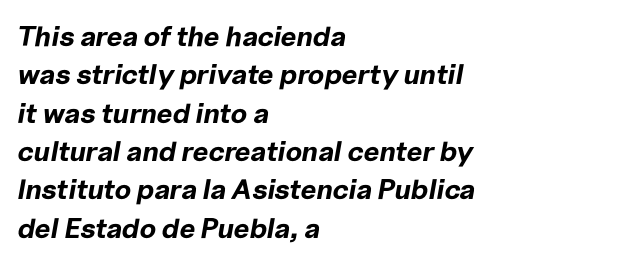
{"italic": "yes", "lean": "right", "slant_degrees": 10, "bold": "yes", "weight": "bold", "width": "normal", "stroke_contrast": "low", "x_height": "medium", "monospaced": "no", "underline": "no", "align": "left", "line_spacing": "normal", "line_spacing_ratio": 1.37, "letter_spacing": "normal", "letter_spacing_em": 0.0, "glyph_px": 28}
